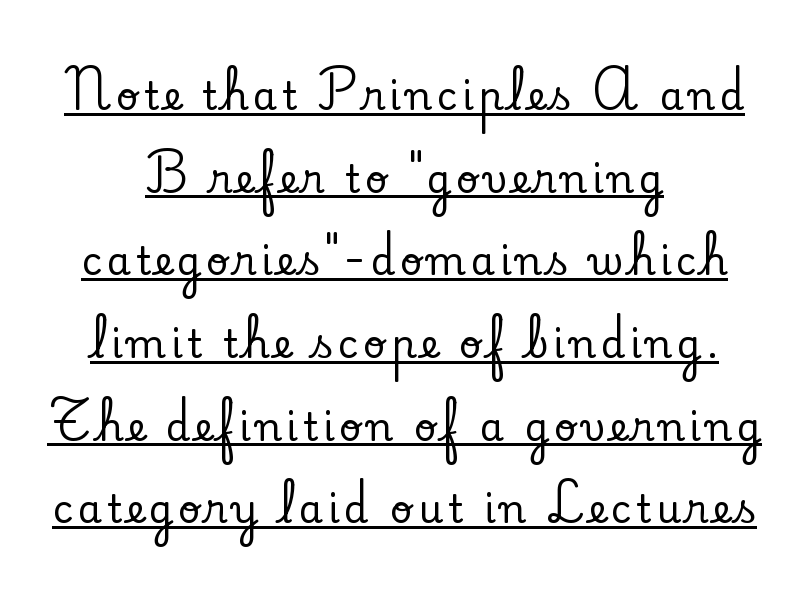
Q: Is the text italic (slanted)? A: No, it is upright.
Q: Is the typeface a serif or a sans-serif typeface? A: Serif.
Q: Is the text underlined? A: Yes.
Q: How is the paragraph aligned? A: Centered.
Q: Is the spacing between lines tight, normal or loose? A: Loose.
Q: Width (condensed, normal, or wide)? A: Normal.
Q: Stroke contrast? A: Low.
Q: x-height? A: Small.
Q: Monospaced? A: No.
